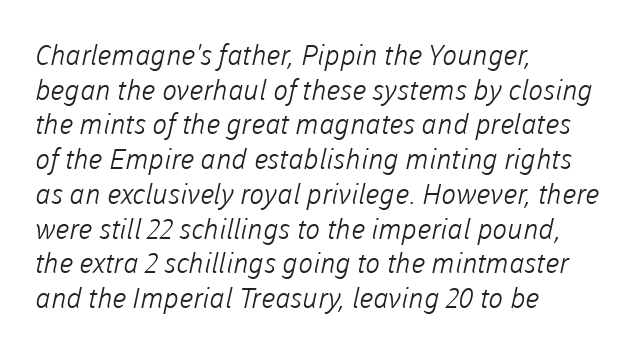
{"serif": "no", "bold": "no", "weight": "light", "width": "normal", "stroke_contrast": "low", "x_height": "medium", "monospaced": "no", "underline": "no", "align": "left", "line_spacing_ratio": 1.24, "letter_spacing": "normal", "letter_spacing_em": 0.0, "glyph_px": 28}
